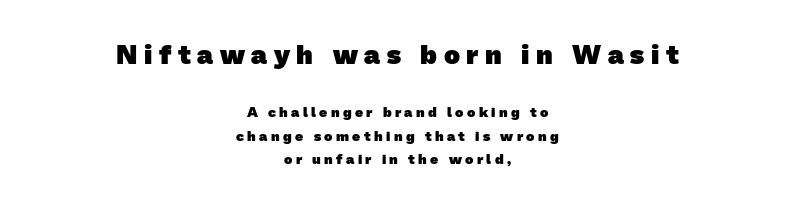
Each word looks stretched out because of the extra space between its letters. Quick note: interline space is typical. Heavy-handed strokes throughout: this text is bold. The setting favours the middle, as headings and verse often do. Is the lower block the larger one? No — the upper block carries the bigger type.
